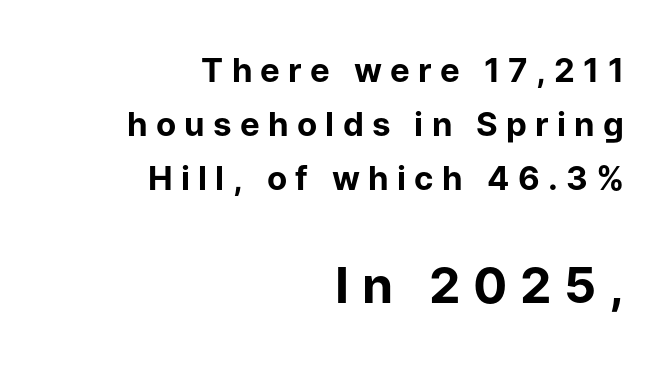
Q: Is the text bold? A: Yes.
Q: Is the text italic (slanted)? A: No, it is upright.
Q: Is the typeface a serif or a sans-serif typeface? A: Sans-serif.
Q: Is the text underlined? A: No.
Q: How is the paragraph aligned? A: Right-aligned.
Q: Is the spacing between letters normal or unusually wide? A: Unusually wide.
Q: Is the spacing between lines tight, normal or loose? A: Normal.
Q: Which block of text is set in a larger size, the first (top) or the second (bottom)? A: The second (bottom) one.
Q: Width (condensed, normal, or wide)? A: Normal.
Q: Stroke contrast? A: Low.
Q: x-height? A: Medium.
Q: Monospaced? A: No.
